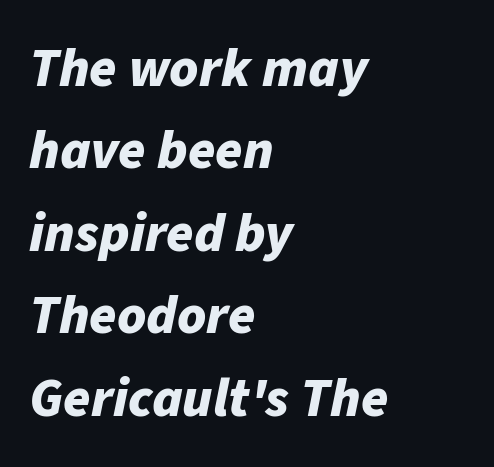
Q: Is the text bold? A: Yes.
Q: Is the text italic (slanted)? A: Yes, it leans right by about 11 degrees.
Q: Is the text underlined? A: No.
Q: How is the paragraph aligned? A: Left-aligned.
Q: Is the spacing between letters normal or unusually wide? A: Normal.
Q: Is the spacing between lines tight, normal or loose? A: Normal.
Q: Width (condensed, normal, or wide)? A: Normal.
Q: Stroke contrast? A: Low.
Q: x-height? A: Medium.
Q: Monospaced? A: No.
